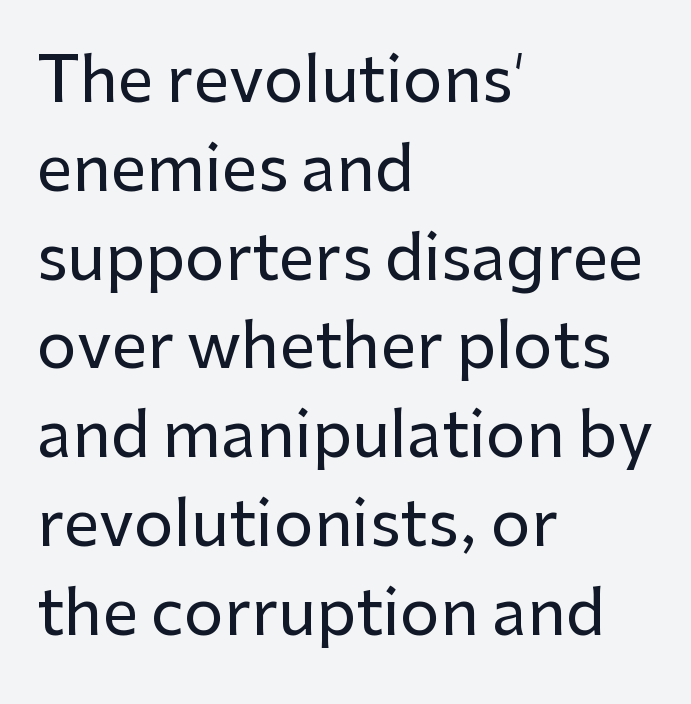
Q: Is the text italic (slanted)? A: No, it is upright.
Q: Is the typeface a serif or a sans-serif typeface? A: Sans-serif.
Q: Is the text underlined? A: No.
Q: How is the paragraph aligned? A: Left-aligned.
Q: Is the spacing between letters normal or unusually wide? A: Normal.
Q: Is the spacing between lines tight, normal or loose? A: Normal.
Q: Width (condensed, normal, or wide)? A: Normal.
Q: Stroke contrast? A: Low.
Q: x-height? A: Medium.
Q: Monospaced? A: No.
